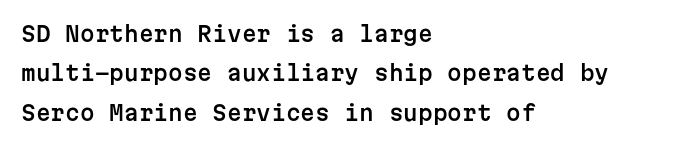
{"italic": "no", "underline": "no", "align": "left", "line_spacing_ratio": 1.88, "letter_spacing": "normal", "letter_spacing_em": 0.0, "glyph_px": 21}
